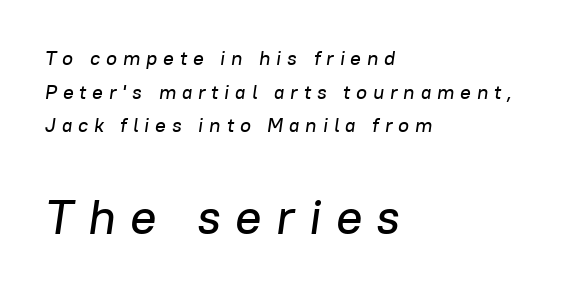
{"italic": "yes", "lean": "right", "slant_degrees": 8, "width": "normal", "stroke_contrast": "low", "x_height": "medium", "monospaced": "no", "underline": "no", "align": "left", "line_spacing": "normal", "line_spacing_ratio": 1.68, "letter_spacing": "wide", "letter_spacing_em": 0.29, "larger_block": "second", "size_ratio": 2.45, "glyph_px": 49}
